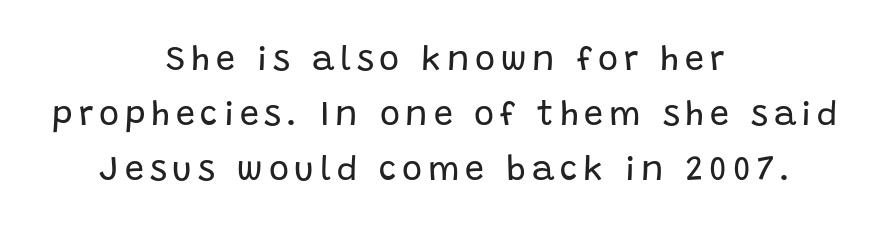
The letters look calm and open, with moderate or lighter stems. Looks like regular typesetting: each glyph gets only the width it needs. Italic: no, the glyphs are upright roman. The characters display no serif detailing; their extremities are plain. The vertical gap from one line to the next is medium.
